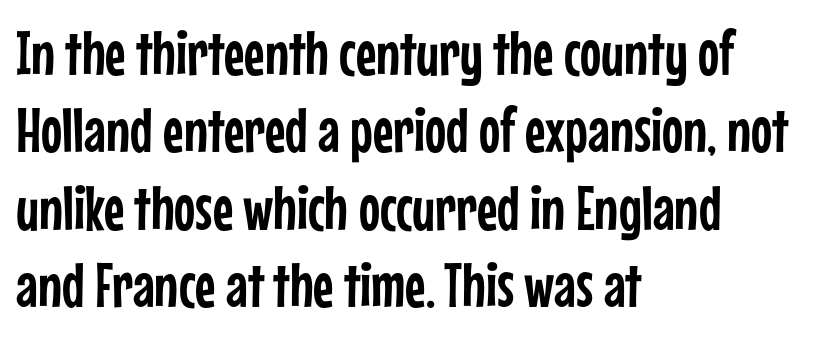
The image shows 63 px condensed sans-serif type, upright; set left-aligned, line spacing 1.23x, normal letter spacing, not underlined; low stroke contrast and a medium x-height.
